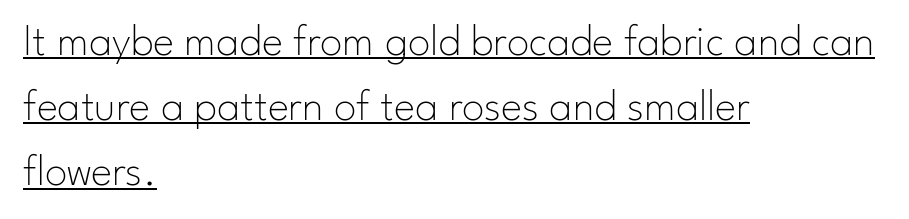
Q: Is the text bold? A: No.
Q: Is the text italic (slanted)? A: No, it is upright.
Q: Is the typeface a serif or a sans-serif typeface? A: Sans-serif.
Q: Is the text underlined? A: Yes.
Q: How is the paragraph aligned? A: Left-aligned.
Q: Is the spacing between letters normal or unusually wide? A: Normal.
Q: Is the spacing between lines tight, normal or loose? A: Normal.
Q: Width (condensed, normal, or wide)? A: Normal.
Q: Stroke contrast? A: Low.
Q: x-height? A: Small.
Q: Monospaced? A: No.
